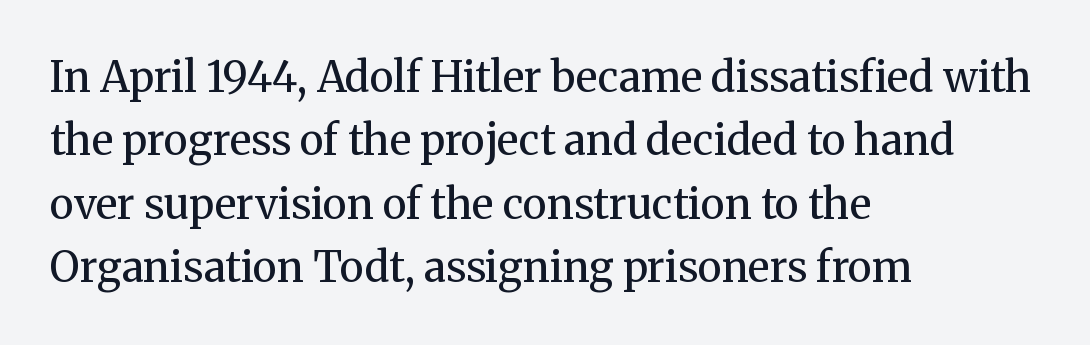
Q: Is the text bold? A: No.
Q: Is the text italic (slanted)? A: No, it is upright.
Q: Is the typeface a serif or a sans-serif typeface? A: Serif.
Q: Is the text underlined? A: No.
Q: How is the paragraph aligned? A: Left-aligned.
Q: Is the spacing between letters normal or unusually wide? A: Normal.
Q: Is the spacing between lines tight, normal or loose? A: Normal.
Q: Width (condensed, normal, or wide)? A: Normal.
Q: Stroke contrast? A: Medium.
Q: x-height? A: Medium.
Q: Monospaced? A: No.
